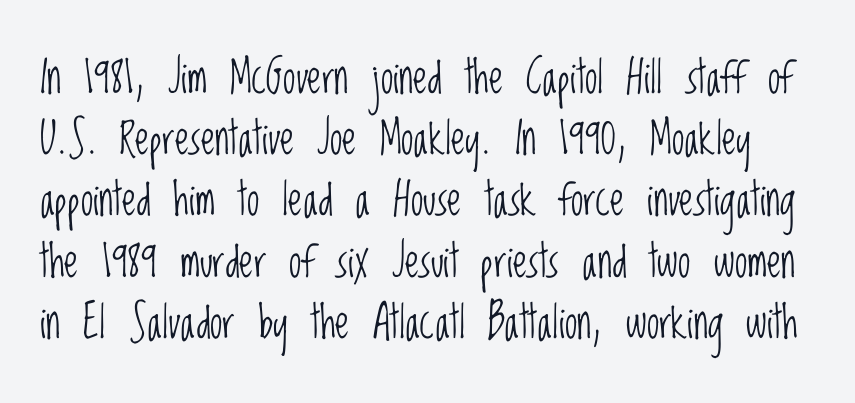
The image shows 45 px light, condensed sans-serif type, upright; set normal line spacing (1.36x), normal letter spacing, not underlined; low stroke contrast and a large x-height.
